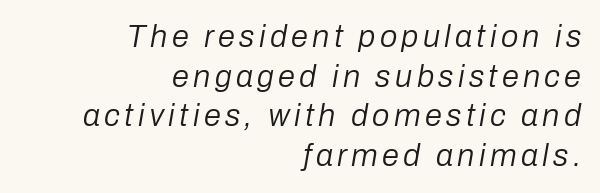
Is the type slanted? Yes — the strokes lean at a clear angle. Caption: multi-line text, flush right, ragged left. The font is comparable to plain body text, perhaps lighter. Has an underline been added? It has not. Whoever set this chose a conventional vertical rhythm. You could not count columns in this text — the font is proportionally spaced.
